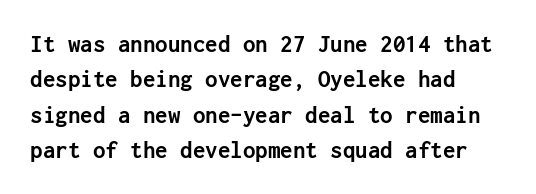
Q: Is the text bold? A: Yes.
Q: Is the text italic (slanted)? A: No, it is upright.
Q: Is the text underlined? A: No.
Q: How is the paragraph aligned? A: Left-aligned.
Q: Is the spacing between letters normal or unusually wide? A: Normal.
Q: Is the spacing between lines tight, normal or loose? A: Normal.
